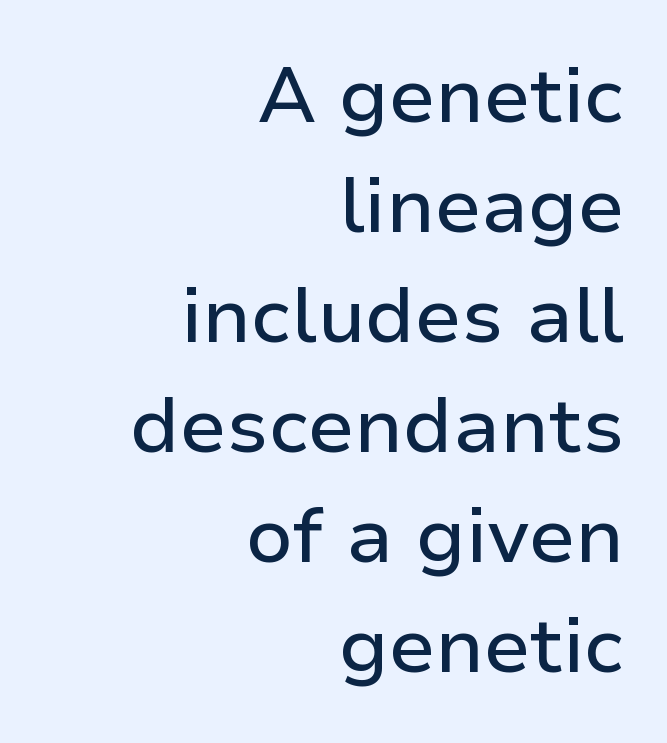
Note the varied advance widths — an 'i' is clearly narrower than an 'm'. Characters remain perfectly vertical along every line. Descenders are the only things crossing below the line. Is the block centered? No — it sits flush against the right margin. Each word holds together tightly as a unit, with standard inter-letter gaps. Check where the strokes stop: nothing finishes them off — pure sans.
